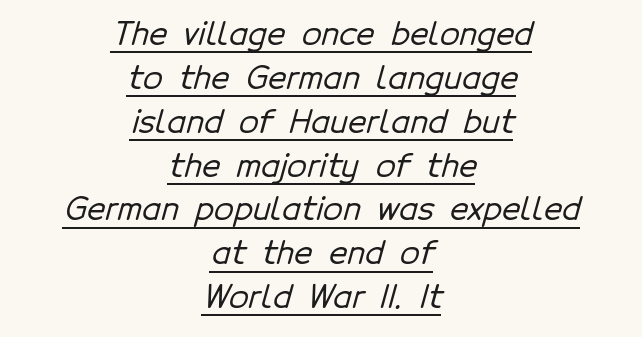
{"serif": "no", "width": "normal", "stroke_contrast": "low", "x_height": "medium", "monospaced": "no", "underline": "yes", "align": "center", "line_spacing": "normal", "line_spacing_ratio": 1.37, "letter_spacing": "normal", "letter_spacing_em": 0.0, "glyph_px": 32}
